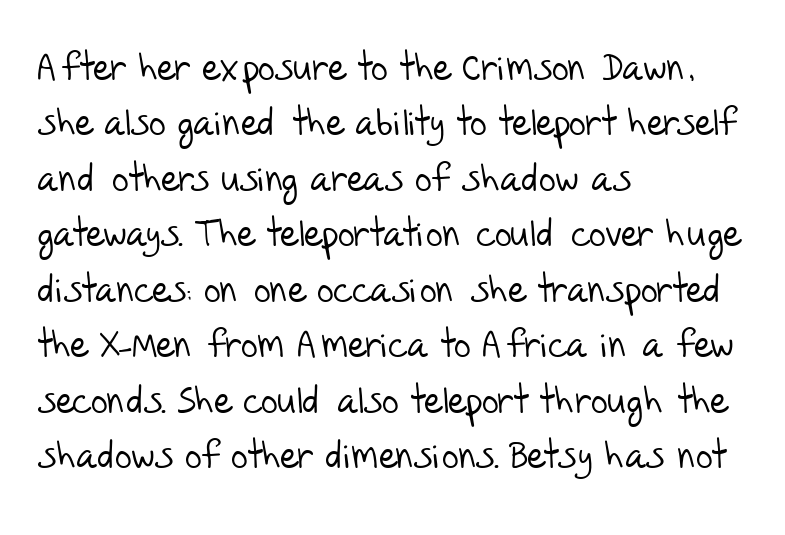
The image shows 37 px light sans-serif type; set left-aligned, normal line spacing (1.5x), normal letter spacing, not underlined; low stroke contrast and a large x-height.
